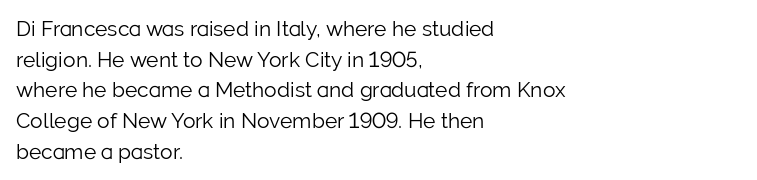
{"italic": "no", "bold": "no", "underline": "no", "align": "left", "line_spacing": "normal", "line_spacing_ratio": 1.46, "letter_spacing": "normal", "letter_spacing_em": 0.0, "glyph_px": 21}
